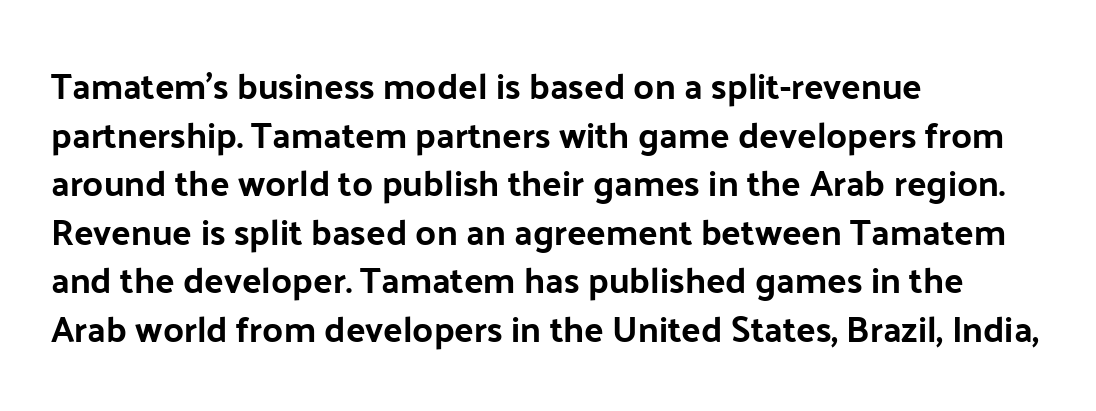
{"serif": "no", "italic": "no", "width": "normal", "stroke_contrast": "low", "x_height": "medium", "monospaced": "no", "underline": "no", "align": "left", "line_spacing": "normal", "line_spacing_ratio": 1.35, "letter_spacing": "normal", "letter_spacing_em": 0.0, "glyph_px": 36}
